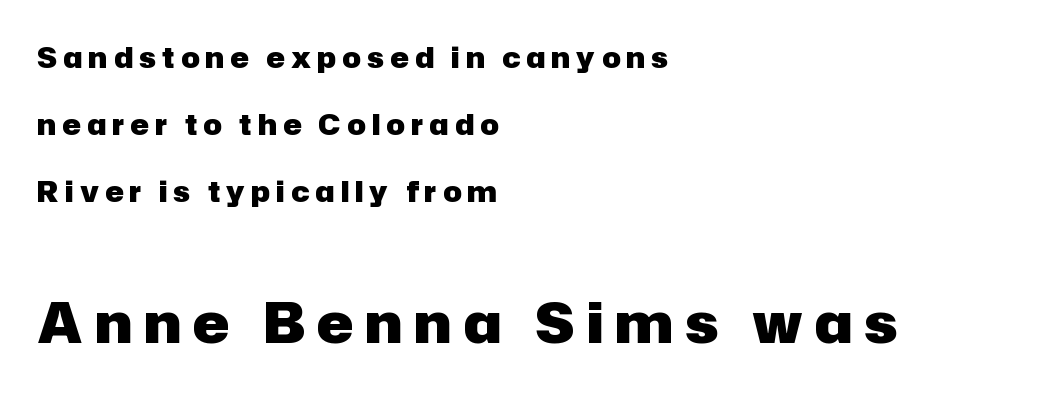
The sample has been set heavy, in full bold. Widely set lines give the paragraph a tall, airy silhouette. Rule under the text: the space is simply empty. This rendering widens character spacing well past its baseline value. These lines are rendered in a variable-pitch font.
